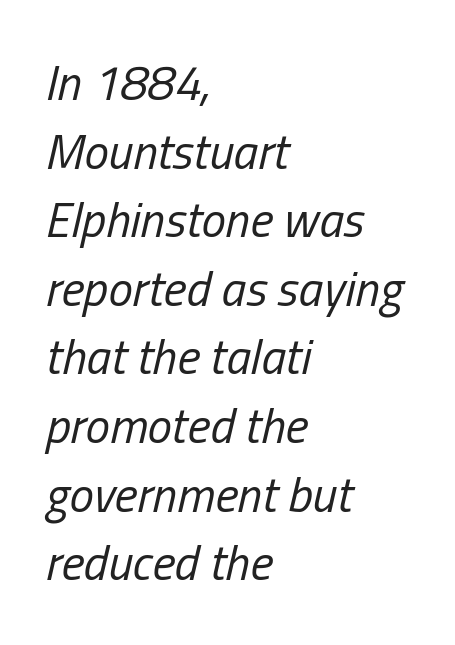
The image shows 49 px regular-weight, condensed type, italic (leaning right); set left-aligned, normal line spacing (1.4x), normal letter spacing, not underlined; low stroke contrast and a medium x-height.
